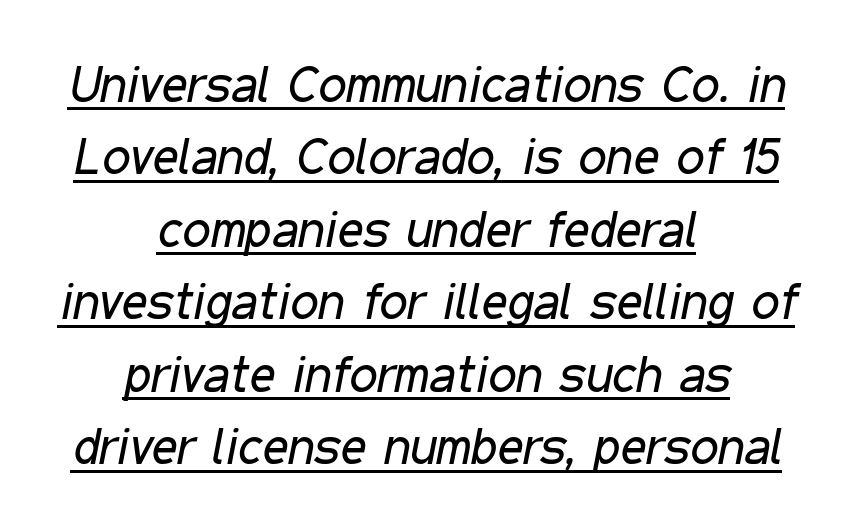
Q: Is the text bold? A: No.
Q: Is the text italic (slanted)? A: Yes, it leans right by about 11 degrees.
Q: Is the text underlined? A: Yes.
Q: How is the paragraph aligned? A: Centered.
Q: Is the spacing between letters normal or unusually wide? A: Normal.
Q: Is the spacing between lines tight, normal or loose? A: Normal.
Q: Width (condensed, normal, or wide)? A: Condensed.
Q: Stroke contrast? A: Low.
Q: x-height? A: Medium.
Q: Monospaced? A: No.
